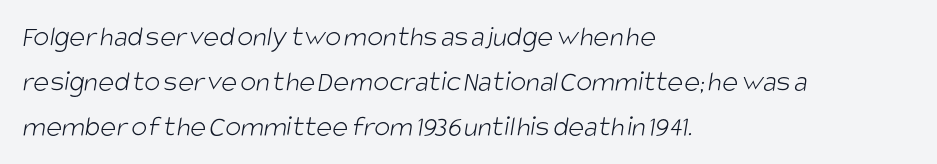
The image shows 30 px light, condensed sans-serif type; set left-aligned, normal line spacing (1.5x), normal letter spacing, not underlined; low stroke contrast and a large x-height.
